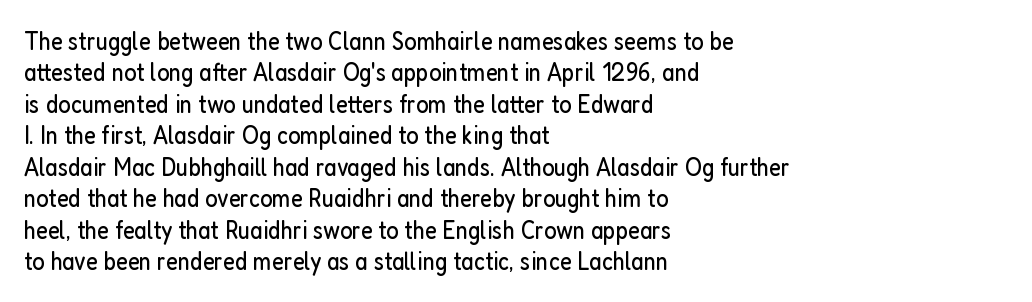
The image shows 26 px text type, upright; set left-aligned, line spacing 1.21x, normal letter spacing, not underlined.
